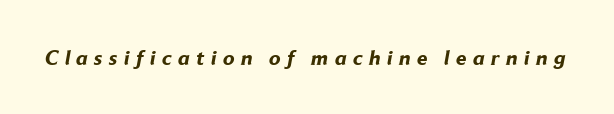
Q: Is the text bold? A: Yes.
Q: Is the text underlined? A: No.
Q: Is the spacing between letters normal or unusually wide? A: Unusually wide.
